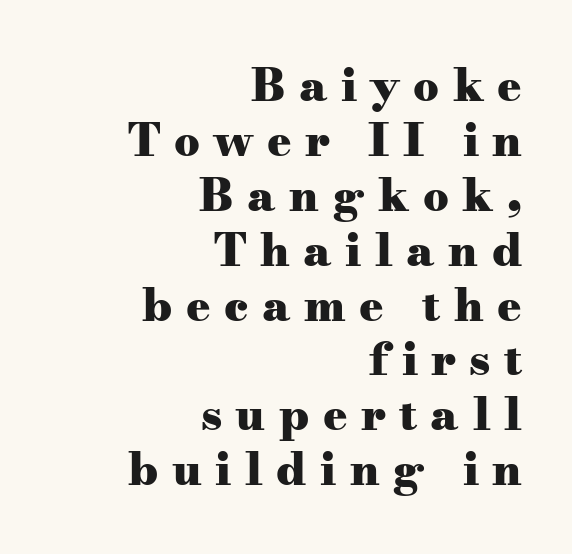
What weight is shown? A full bold with thick strokes. Think of a printed novel: that variable character pitch is what you see here. Compared with typical body copy, the letter spacing here is much looser. This sample is right-justified, so line beginnings fall wherever the words allow. This sample uses an upright cut, with every glyph sitting square on the baseline. Has an underline been added? It has not.
